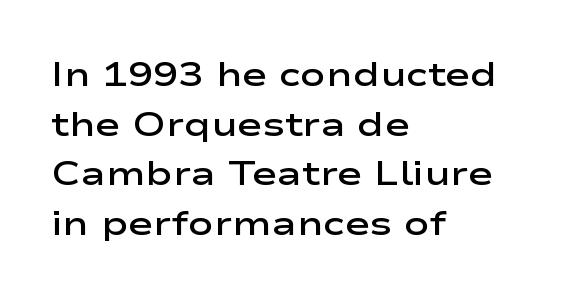
Q: Is the text bold? A: Semi-bold.
Q: Is the text italic (slanted)? A: No, it is upright.
Q: Is the typeface a serif or a sans-serif typeface? A: Sans-serif.
Q: Is the text underlined? A: No.
Q: How is the paragraph aligned? A: Left-aligned.
Q: Is the spacing between letters normal or unusually wide? A: Normal.
Q: Is the spacing between lines tight, normal or loose? A: Normal.
Q: Width (condensed, normal, or wide)? A: Wide.
Q: Stroke contrast? A: Low.
Q: x-height? A: Medium.
Q: Monospaced? A: No.
